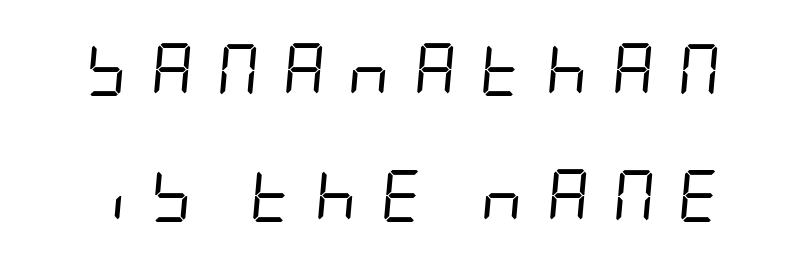
Q: Is the text bold? A: No.
Q: Is the text italic (slanted)? A: Yes, it leans right by about 5 degrees.
Q: Is the text underlined? A: No.
Q: Is the spacing between letters normal or unusually wide? A: Unusually wide.
Q: Is the spacing between lines tight, normal or loose? A: Loose.
Q: Width (condensed, normal, or wide)? A: Condensed.
Q: Stroke contrast? A: Low.
Q: x-height? A: Large.
